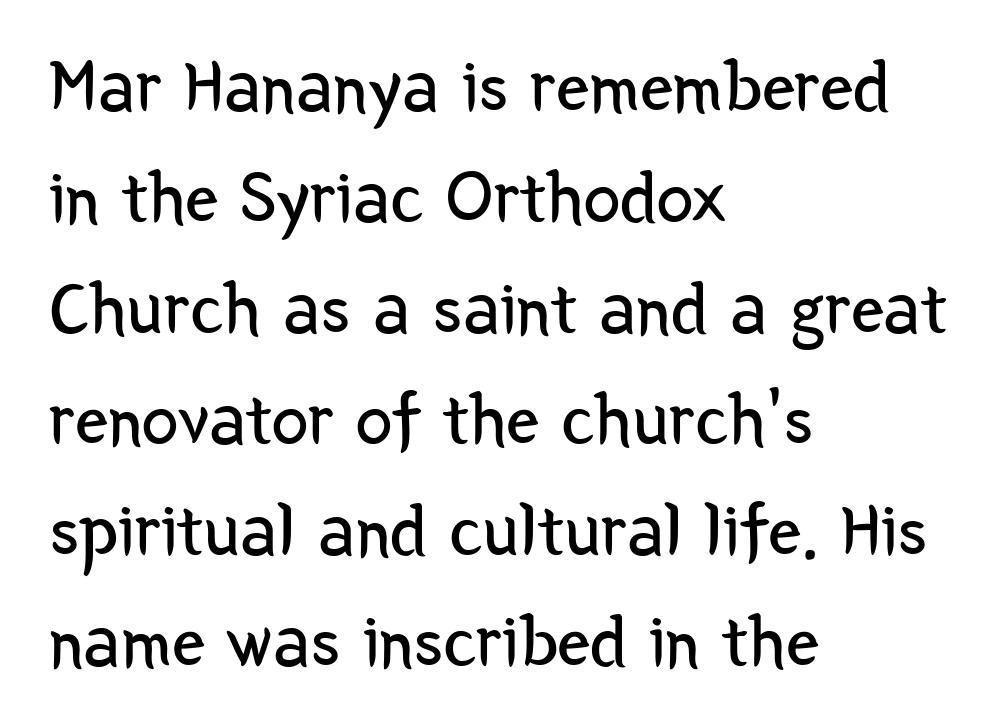
{"serif": "no", "italic": "no", "bold": "no", "weight": "regular", "width": "condensed", "stroke_contrast": "low", "x_height": "medium", "monospaced": "no", "underline": "no", "align": "left", "line_spacing": "normal", "line_spacing_ratio": 1.5, "letter_spacing": "normal", "letter_spacing_em": 0.0, "glyph_px": 74}
